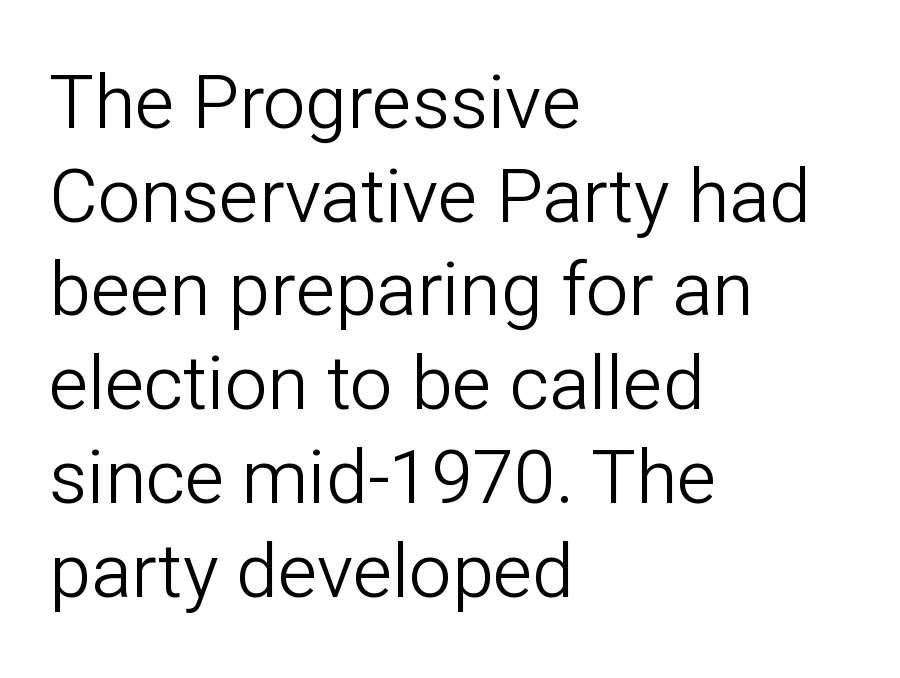
Grotesque or geometric, the face here clearly has no serifs. Is the stroke heavy? The answer is a plain regular-or-lighter. Glance below the letters and you will spot only blank space. Is the letter spacing exaggerated? No — it looks like the ordinary default. Students, observe: this is what conventionally led text looks like. The axis of the letterforms is exactly vertical.
